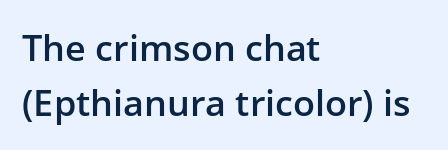
The image shows 36 px semibold sans-serif type, upright; set left-aligned, normal line spacing (1.53x), normal letter spacing, not underlined; low stroke contrast and a medium x-height.
